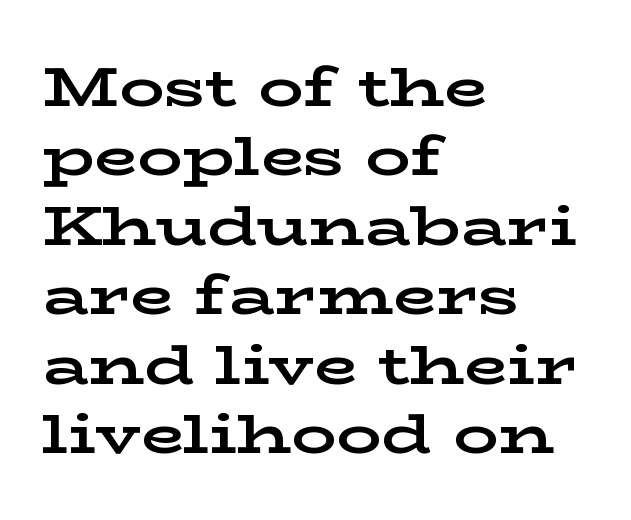
The image shows 56 px bold, wide serif type, upright; set left-aligned, line spacing 1.24x, normal letter spacing, not underlined; low stroke contrast and a medium x-height.
